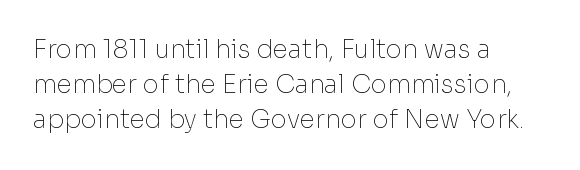
Q: Is the text bold? A: No.
Q: Is the text italic (slanted)? A: No, it is upright.
Q: Is the text underlined? A: No.
Q: How is the paragraph aligned? A: Left-aligned.
Q: Is the spacing between letters normal or unusually wide? A: Normal.
Q: Is the spacing between lines tight, normal or loose? A: Normal.
